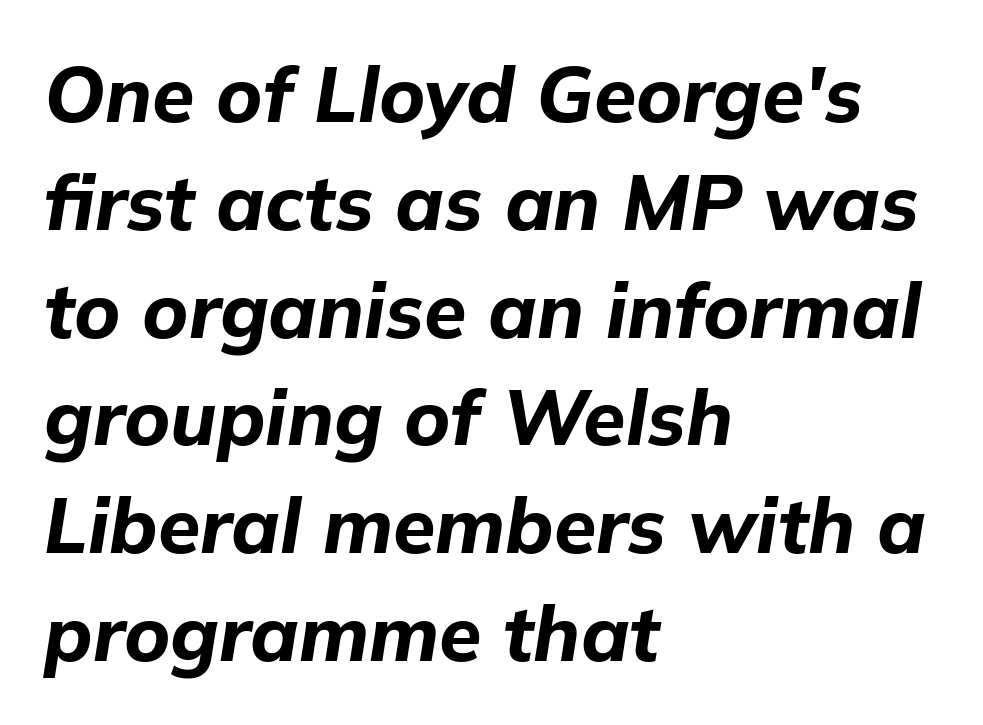
{"italic": "yes", "lean": "right", "slant_degrees": 9, "bold": "yes", "weight": "bold", "width": "normal", "stroke_contrast": "low", "x_height": "medium", "monospaced": "no", "underline": "no", "align": "left", "line_spacing": "normal", "line_spacing_ratio": 1.4, "letter_spacing": "normal", "letter_spacing_em": 0.0, "glyph_px": 77}
